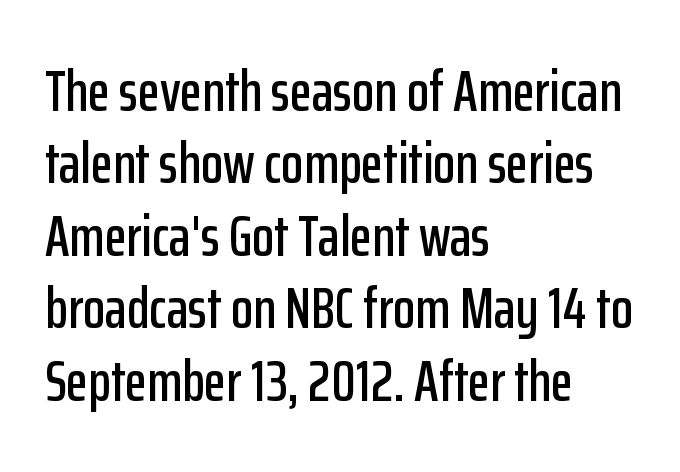
{"serif": "no", "italic": "no", "width": "condensed", "stroke_contrast": "low", "x_height": "medium", "monospaced": "no", "underline": "no", "align": "left", "line_spacing": "normal", "line_spacing_ratio": 1.25, "letter_spacing": "normal", "letter_spacing_em": 0.0, "glyph_px": 58}
